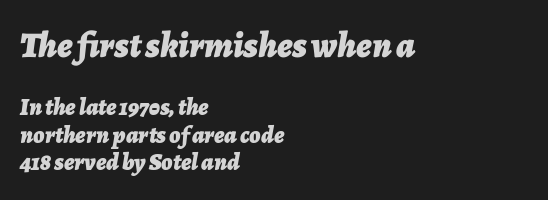
The image shows 36 px bold type, italic (leaning right); set left-aligned, tight line spacing (1.15x), normal letter spacing, not underlined; the first (top) block is 1.5x larger; low stroke contrast and a medium x-height.
